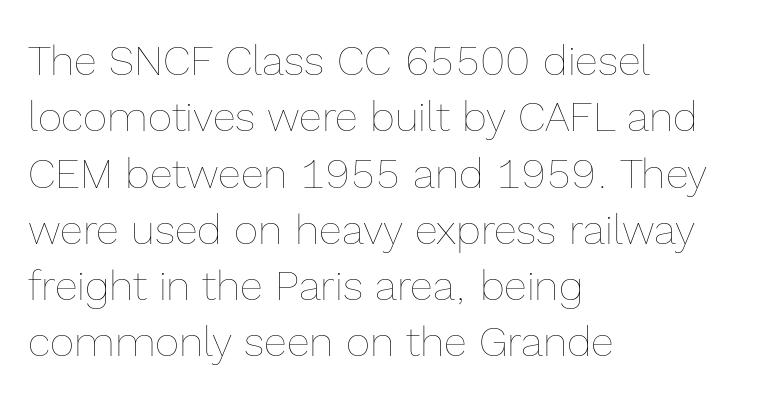
{"italic": "no", "bold": "no", "weight": "thin", "width": "normal", "x_height": "medium", "monospaced": "no", "underline": "no", "align": "left", "line_spacing": "normal", "line_spacing_ratio": 1.34, "letter_spacing": "normal", "letter_spacing_em": 0.0, "glyph_px": 42}
